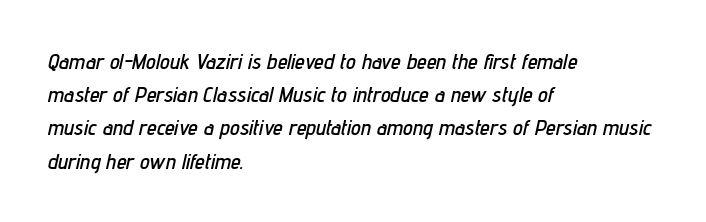
Q: Is the text italic (slanted)? A: Yes, it leans right by about 12 degrees.
Q: Is the text underlined? A: No.
Q: How is the paragraph aligned? A: Left-aligned.
Q: Is the spacing between letters normal or unusually wide? A: Normal.
Q: Is the spacing between lines tight, normal or loose? A: Normal.
